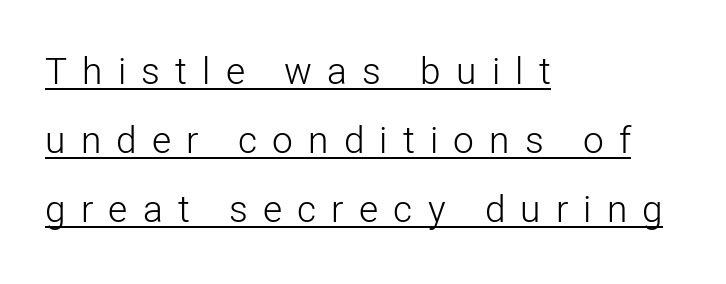
This sample uses expanded letter spacing, leaving extra air between glyphs. Proportional: the letters do not fall into vertical columns. Each line starts at the same left margin while the right side varies. The words here are underlined. Italic? Not at all — the glyphs are vertical.
